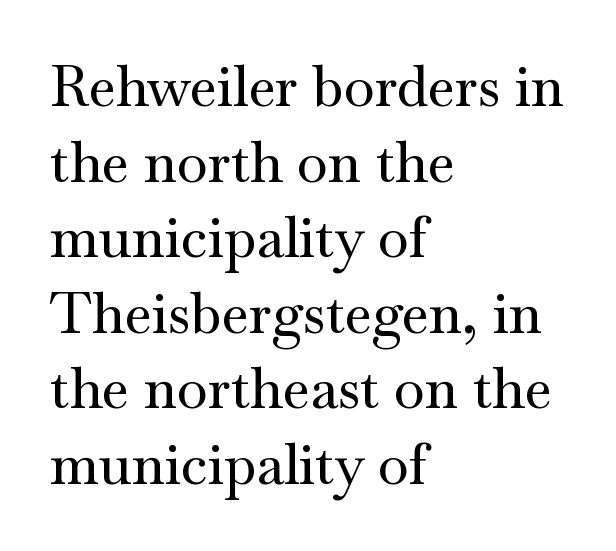
Q: Is the text italic (slanted)? A: No, it is upright.
Q: Is the typeface a serif or a sans-serif typeface? A: Serif.
Q: Is the text underlined? A: No.
Q: How is the paragraph aligned? A: Left-aligned.
Q: Is the spacing between letters normal or unusually wide? A: Normal.
Q: Is the spacing between lines tight, normal or loose? A: Normal.
Q: Width (condensed, normal, or wide)? A: Wide.
Q: Stroke contrast? A: Medium.
Q: x-height? A: Small.
Q: Monospaced? A: No.
